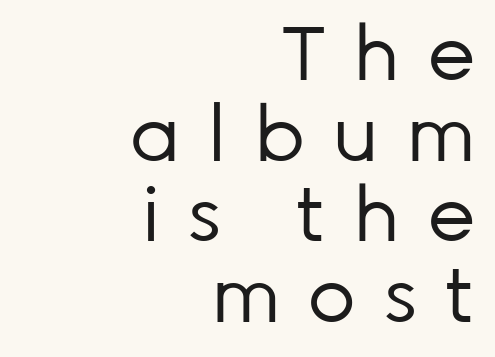
{"serif": "no", "italic": "no", "bold": "no", "weight": "regular", "width": "normal", "stroke_contrast": "low", "x_height": "medium", "monospaced": "no", "underline": "no", "align": "right", "line_spacing": "tight", "line_spacing_ratio": 1.06, "letter_spacing": "wide", "letter_spacing_em": 0.35, "glyph_px": 76}
